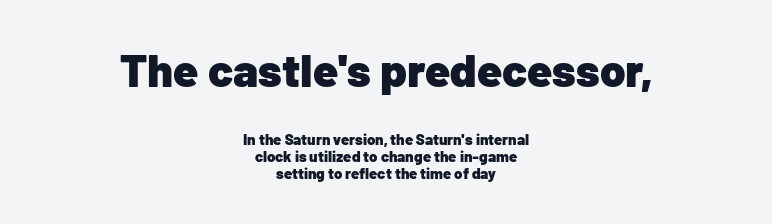
The space beneath each line is pristine and unruled. Bold? Absolutely — the strokes are thick and heavy. Teacher's note: observe the equal gaps on both sides — that is centered alignment. The designer went with a sans here, leaving each stem footless. The letters sit at their default tracking, neither squeezed nor spread. Students, observe: this is what under-led, compact text looks like.
